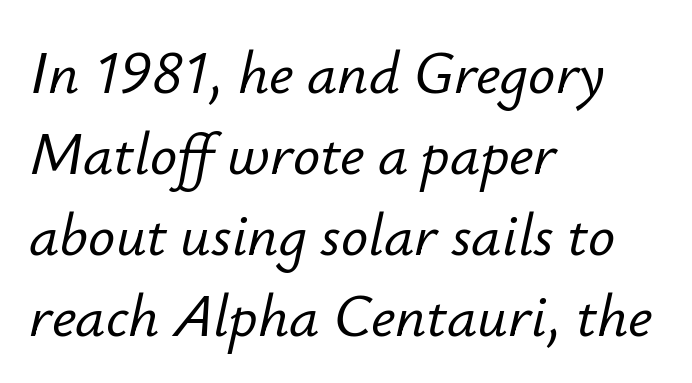
The image shows 60 px text type, italic (leaning right); set left-aligned, normal line spacing (1.35x), normal letter spacing, not underlined; low stroke contrast and a small x-height.
